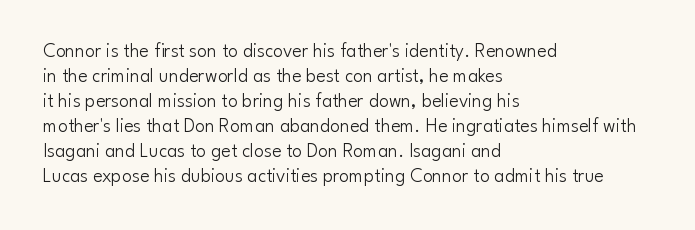
{"italic": "no", "bold": "no", "underline": "no", "align": "left", "line_spacing": "normal", "line_spacing_ratio": 1.25, "letter_spacing": "normal", "letter_spacing_em": 0.0, "glyph_px": 20}
